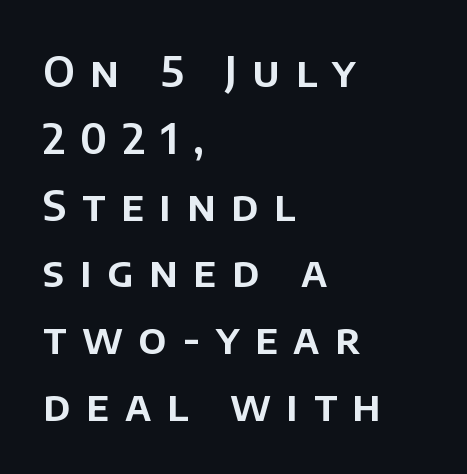
{"serif": "no", "italic": "no", "width": "normal", "stroke_contrast": "low", "x_height": "large", "monospaced": "no", "underline": "no", "align": "left", "line_spacing": "normal", "line_spacing_ratio": 1.59, "letter_spacing": "wide", "letter_spacing_em": 0.37, "glyph_px": 42}
